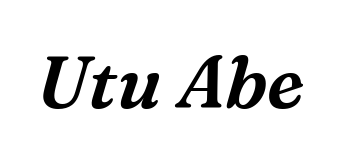
Q: Is the text italic (slanted)? A: Yes, it leans right by about 16 degrees.
Q: Is the typeface a serif or a sans-serif typeface? A: Serif.
Q: Is the text underlined? A: No.
Q: Is the spacing between letters normal or unusually wide? A: Normal.
Q: Width (condensed, normal, or wide)? A: Normal.
Q: Stroke contrast? A: Medium.
Q: x-height? A: Medium.
Q: Monospaced? A: No.
